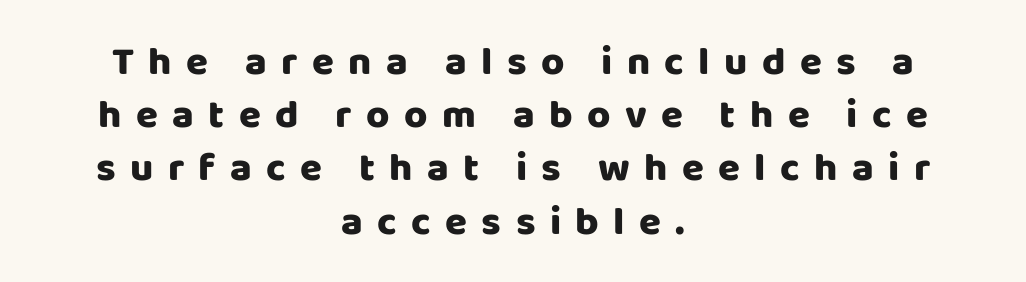
Q: Is the text italic (slanted)? A: No, it is upright.
Q: Is the typeface a serif or a sans-serif typeface? A: Sans-serif.
Q: Is the text underlined? A: No.
Q: How is the paragraph aligned? A: Centered.
Q: Is the spacing between letters normal or unusually wide? A: Unusually wide.
Q: Is the spacing between lines tight, normal or loose? A: Normal.
Q: Width (condensed, normal, or wide)? A: Normal.
Q: Stroke contrast? A: Low.
Q: x-height? A: Large.
Q: Monospaced? A: No.
